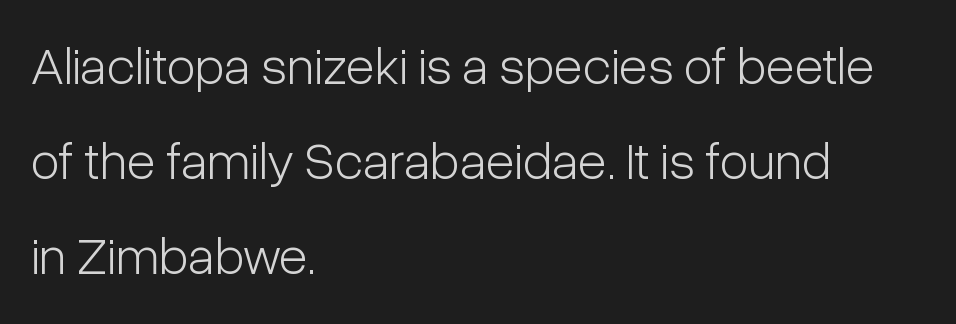
The image shows 53 px light, condensed sans-serif type, upright; set left-aligned, line spacing 1.79x, normal letter spacing, not underlined; low stroke contrast and a medium x-height.
